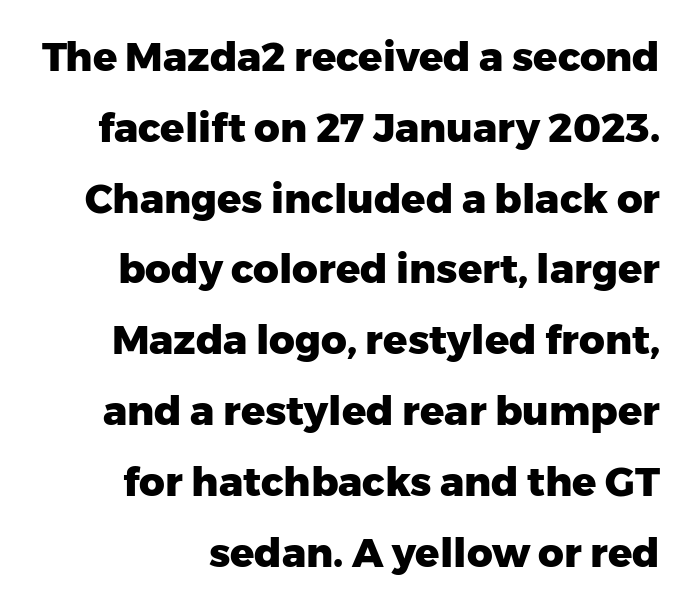
Q: Is the text bold? A: Yes.
Q: Is the text italic (slanted)? A: No, it is upright.
Q: Is the typeface a serif or a sans-serif typeface? A: Sans-serif.
Q: Is the text underlined? A: No.
Q: Is the spacing between letters normal or unusually wide? A: Normal.
Q: Width (condensed, normal, or wide)? A: Normal.
Q: Stroke contrast? A: Low.
Q: x-height? A: Medium.
Q: Monospaced? A: No.
